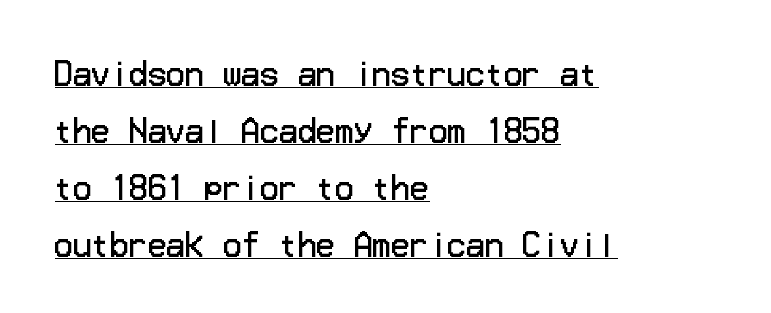
Q: Is the text bold? A: No.
Q: Is the text italic (slanted)? A: No, it is upright.
Q: Is the typeface a serif or a sans-serif typeface? A: Sans-serif.
Q: Is the text underlined? A: Yes.
Q: How is the paragraph aligned? A: Left-aligned.
Q: Is the spacing between letters normal or unusually wide? A: Normal.
Q: Width (condensed, normal, or wide)? A: Normal.
Q: Stroke contrast? A: Low.
Q: x-height? A: Medium.
